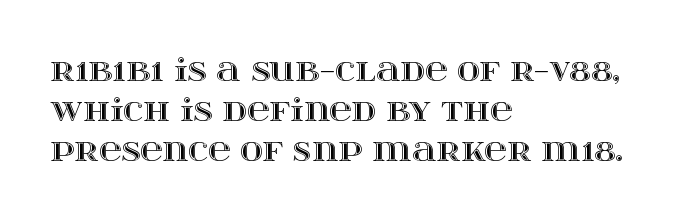
{"italic": "no", "width": "wide", "x_height": "large", "monospaced": "no", "underline": "no", "align": "left", "line_spacing": "normal", "line_spacing_ratio": 1.29, "letter_spacing": "normal", "letter_spacing_em": 0.0, "glyph_px": 31}
